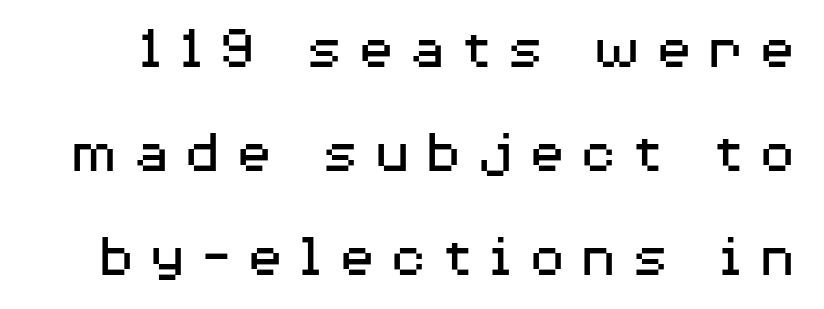
{"serif": "no", "italic": "no", "bold": "no", "weight": "regular", "width": "wide", "stroke_contrast": "medium", "x_height": "medium", "monospaced": "no", "underline": "no", "line_spacing": "normal", "line_spacing_ratio": 1.65, "letter_spacing": "wide", "letter_spacing_em": 0.21, "glyph_px": 63}
